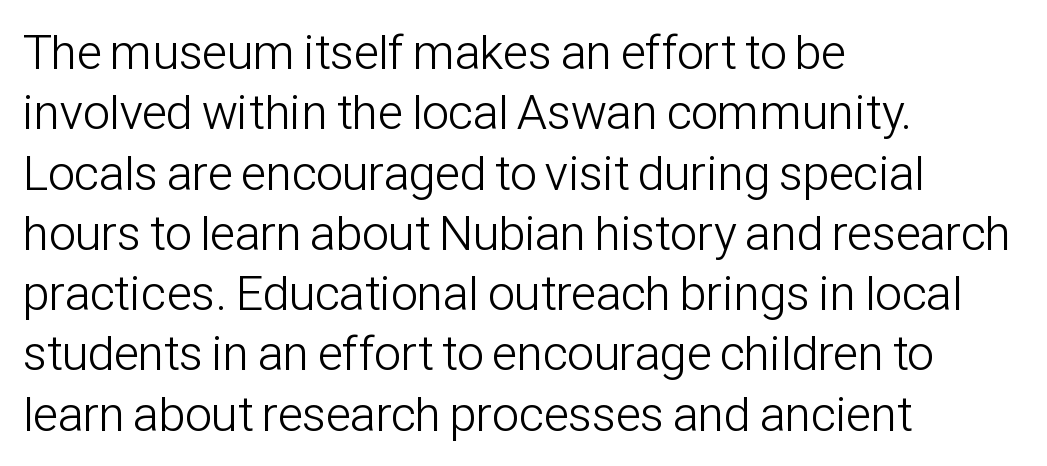
The letterforms sit shoulder to shoulder at normal distance. Has an underline been added? It has not. This sample has the flowing, uneven cadence of proportional lettering. A typesetter would label this face a sans. Nope, not italic — everything's standing straight. The rendering anchors every line to the left-hand side.
